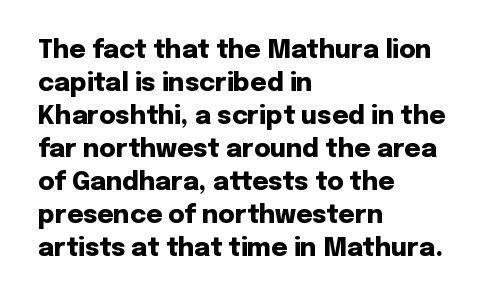
{"italic": "no", "bold": "yes", "underline": "no", "align": "left", "line_spacing": "normal", "line_spacing_ratio": 1.32, "letter_spacing": "normal", "letter_spacing_em": 0.0, "glyph_px": 25}
